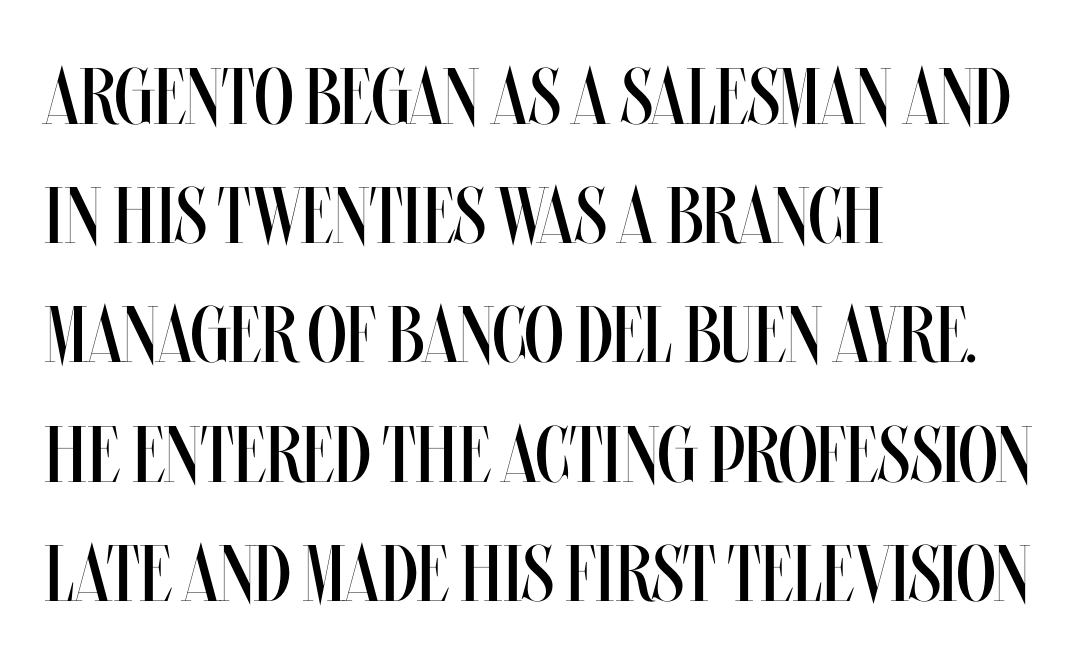
The image shows 80 px regular-weight, condensed type, upright; set left-aligned, normal line spacing (1.49x), normal letter spacing, not underlined; medium stroke contrast and a large x-height.
